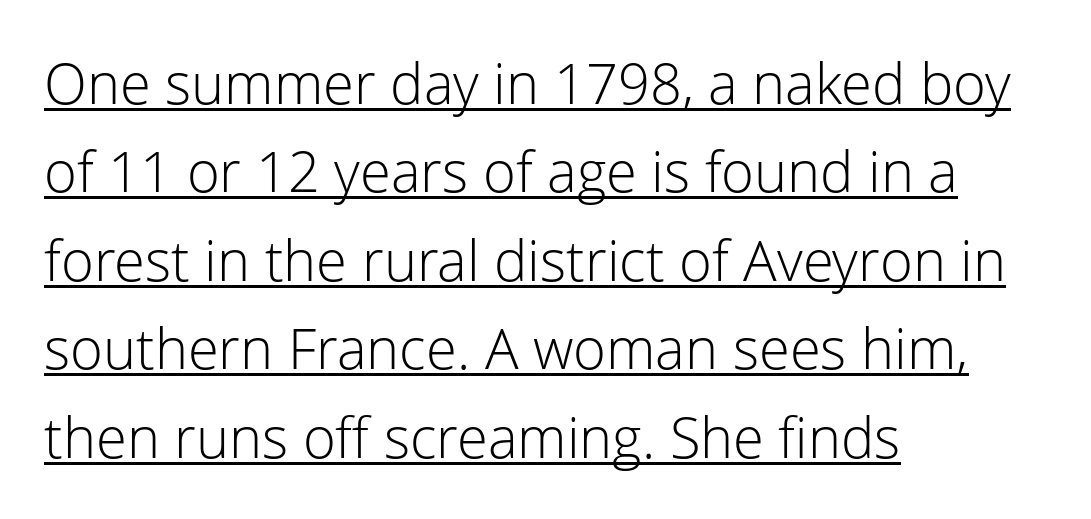
Each letter keeps its own natural width here, so spacing adapts to shape. The paragraph has a hard left edge and a soft right edge. Students, observe: this is what conventionally led text looks like. The lettering stays uniformly vertical, giving the passage a roman look. Ink coverage per letter is moderate at most.
